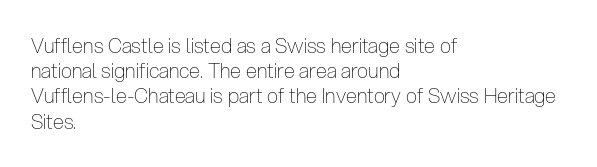
Q: Is the text bold? A: No.
Q: Is the text italic (slanted)? A: No, it is upright.
Q: Is the text underlined? A: No.
Q: How is the paragraph aligned? A: Left-aligned.
Q: Is the spacing between letters normal or unusually wide? A: Normal.
Q: Is the spacing between lines tight, normal or loose? A: Normal.
